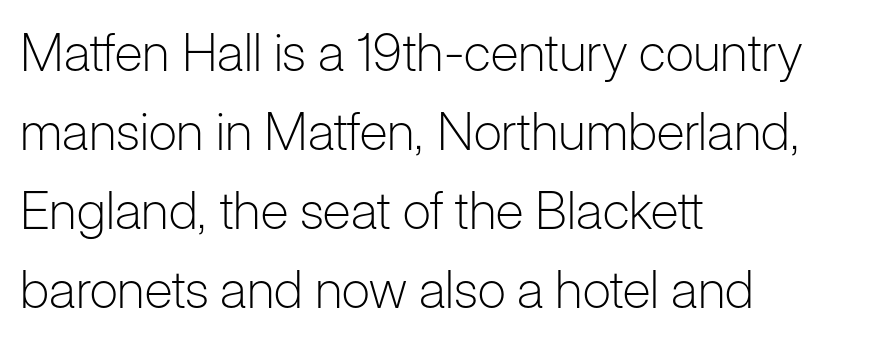
{"serif": "no", "italic": "no", "bold": "no", "weight": "light", "width": "normal", "stroke_contrast": "low", "x_height": "medium", "monospaced": "no", "underline": "no", "align": "left", "line_spacing": "normal", "line_spacing_ratio": 1.52, "letter_spacing": "normal", "letter_spacing_em": 0.0, "glyph_px": 52}
